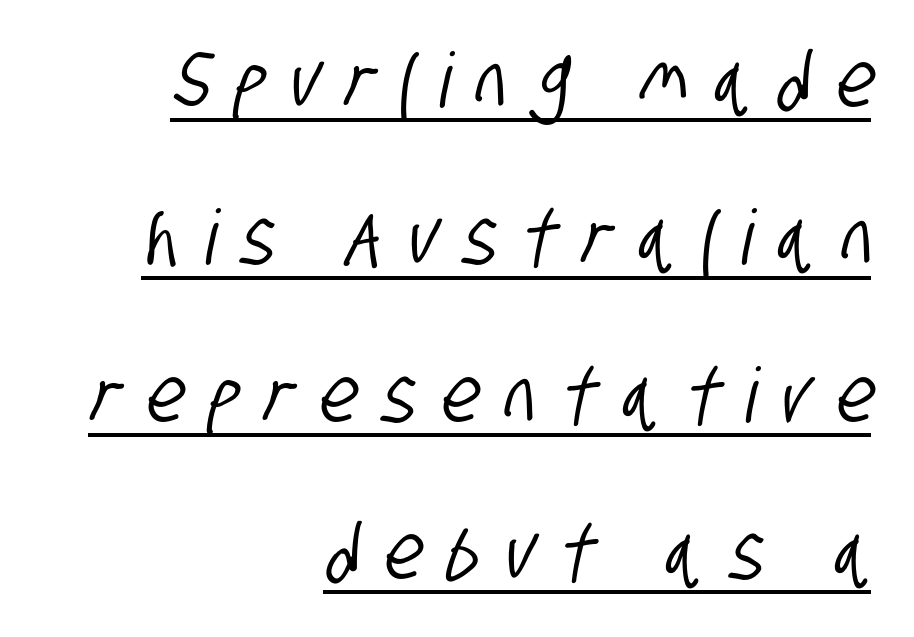
{"serif": "no", "width": "condensed", "stroke_contrast": "low", "x_height": "large", "monospaced": "no", "underline": "yes", "align": "right", "line_spacing": "loose", "line_spacing_ratio": 2.07, "letter_spacing": "wide", "letter_spacing_em": 0.34, "glyph_px": 76}
